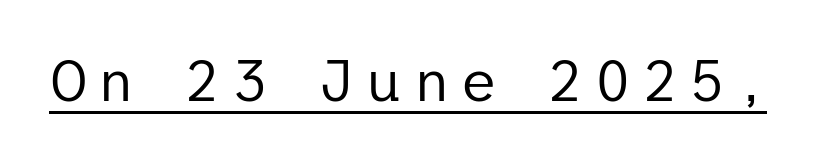
The image shows 58 px regular-weight sans-serif type, upright; set underlined; low stroke contrast and a medium x-height.
